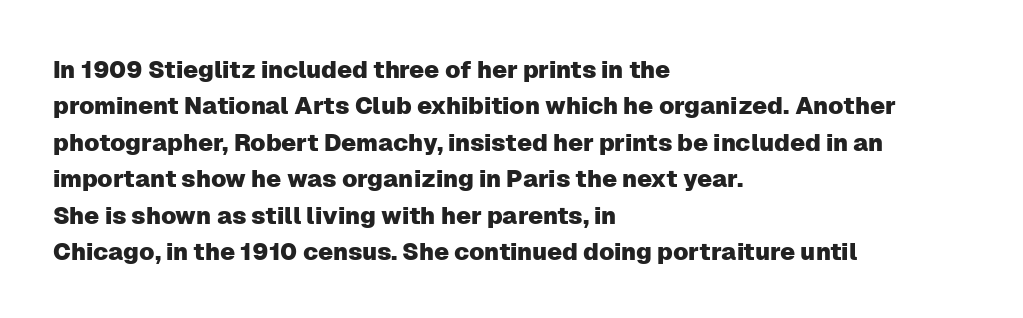
{"italic": "no", "underline": "no", "align": "left", "line_spacing": "normal", "line_spacing_ratio": 1.52, "letter_spacing": "normal", "letter_spacing_em": 0.0, "glyph_px": 24}
